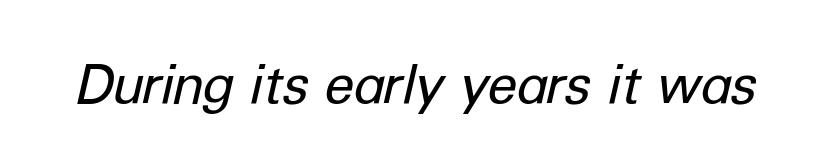
{"italic": "yes", "lean": "right", "slant_degrees": 12, "bold": "no", "weight": "regular", "width": "normal", "stroke_contrast": "low", "x_height": "medium", "monospaced": "no", "underline": "no", "letter_spacing": "normal", "letter_spacing_em": 0.0, "glyph_px": 54}
